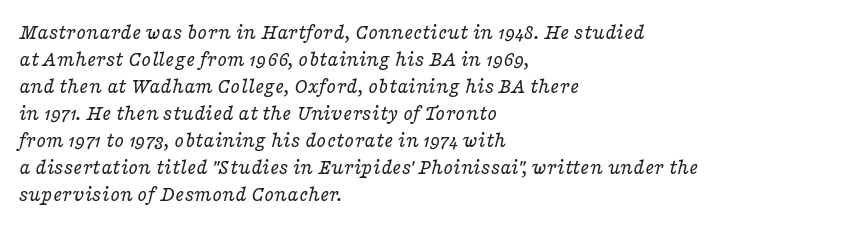
The image shows 22 px text type, italic (leaning right); set left-aligned, line spacing 1.23x, normal letter spacing, not underlined.
